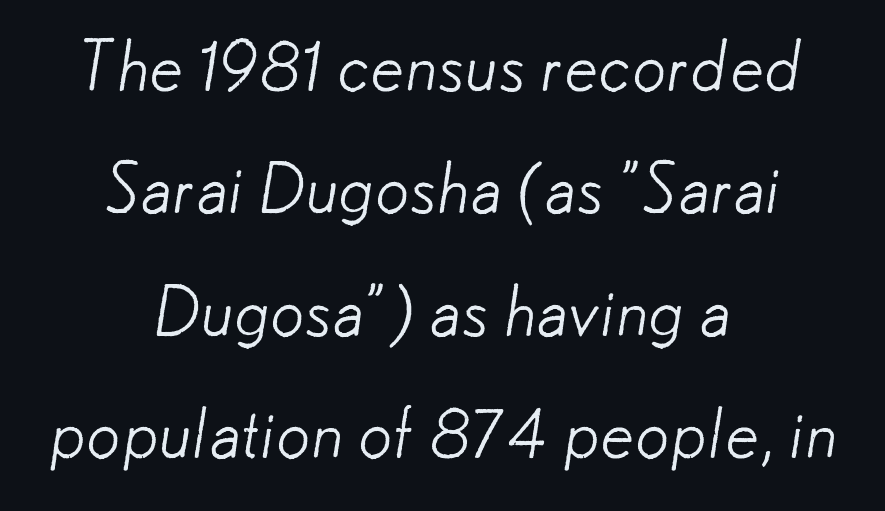
The image shows 68 px light sans-serif type; set centered, line spacing 1.8x, normal letter spacing, not underlined; low stroke contrast and a small x-height.
